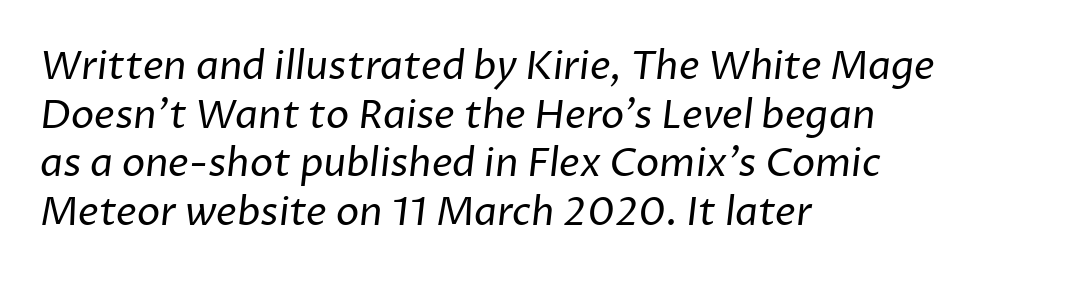
{"serif": "no", "bold": "no", "weight": "regular", "width": "normal", "stroke_contrast": "low", "x_height": "medium", "monospaced": "no", "underline": "no", "align": "left", "line_spacing": "normal", "line_spacing_ratio": 1.25, "letter_spacing": "normal", "letter_spacing_em": 0.0, "glyph_px": 39}
